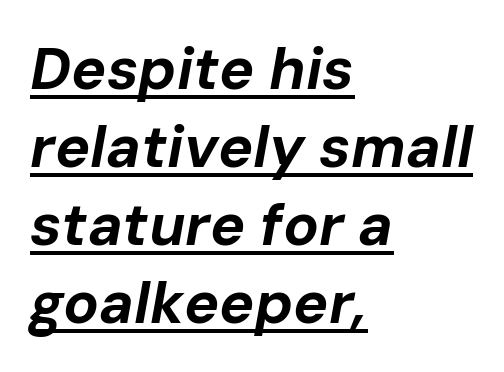
The image shows 59 px bold type, italic (leaning right); set left-aligned, normal line spacing (1.32x), normal letter spacing, underlined; low stroke contrast and a medium x-height.
